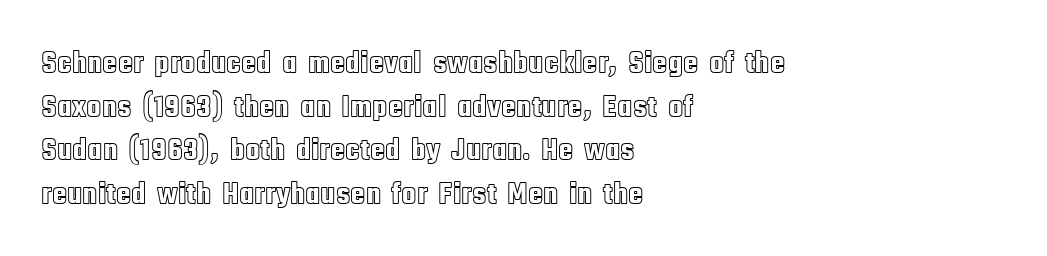
Q: Is the text italic (slanted)? A: No, it is upright.
Q: Is the text underlined? A: No.
Q: How is the paragraph aligned? A: Left-aligned.
Q: Is the spacing between letters normal or unusually wide? A: Normal.
Q: Is the spacing between lines tight, normal or loose? A: Normal.
Q: Width (condensed, normal, or wide)? A: Condensed.
Q: x-height? A: Large.
Q: Monospaced? A: No.
